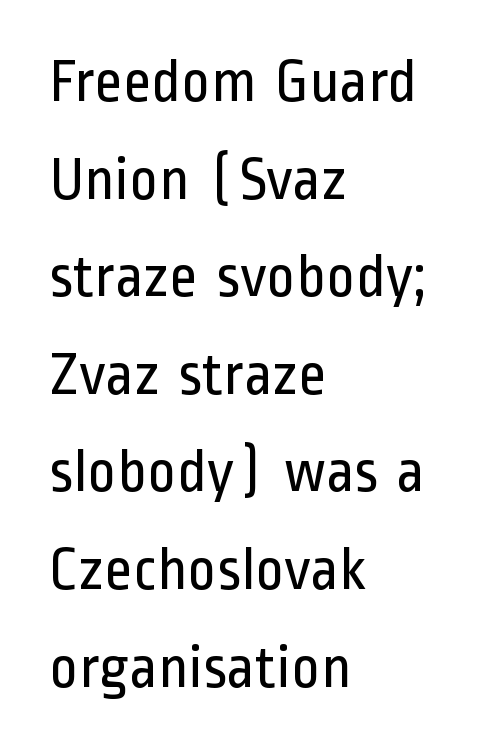
The space beneath each line is pristine and unruled. Stems and bowls with no extra thickness — not bold. The lettering stays uniformly vertical, giving the passage a roman look. Typeset ragged right — the left edge is the straight one.
